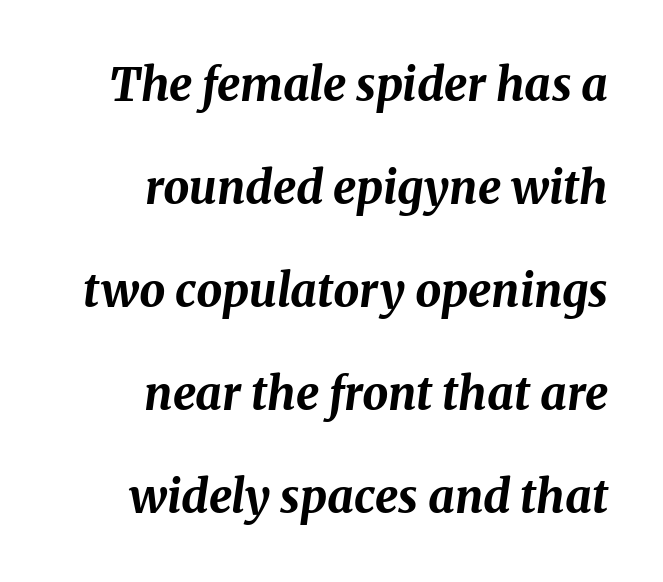
The image shows 46 px bold type, italic (leaning right); set right-aligned, loose line spacing (2.24x), normal letter spacing, not underlined; medium stroke contrast and a medium x-height.
